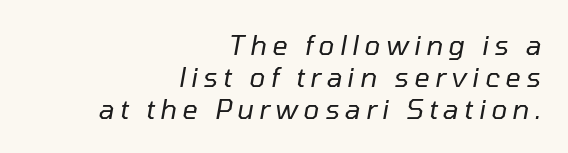
Q: Is the text bold? A: No.
Q: Is the text italic (slanted)? A: Yes, it leans right by about 10 degrees.
Q: Is the text underlined? A: No.
Q: How is the paragraph aligned? A: Right-aligned.
Q: Is the spacing between letters normal or unusually wide? A: Unusually wide.
